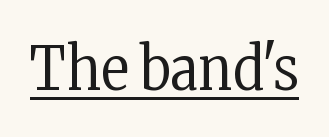
{"serif": "yes", "italic": "no", "bold": "no", "weight": "regular", "width": "condensed", "stroke_contrast": "low", "x_height": "medium", "monospaced": "no", "underline": "yes", "letter_spacing": "normal", "letter_spacing_em": 0.0, "glyph_px": 60}
